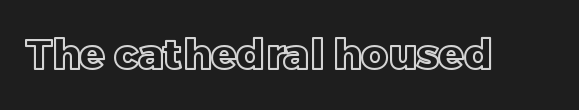
Q: Is the text italic (slanted)? A: No, it is upright.
Q: Is the text underlined? A: No.
Q: Is the spacing between letters normal or unusually wide? A: Normal.
Q: Width (condensed, normal, or wide)? A: Normal.
Q: x-height? A: Large.
Q: Monospaced? A: No.
